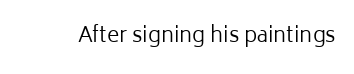
The passage shown is not underscored anywhere. The font's upright variant was chosen for this text. Stems here are at most as thick as an everyday book face. Observe the ordinary spacing: letters are neighbours, not strangers.
